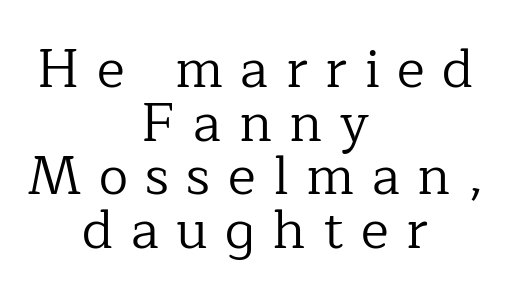
{"serif": "yes", "italic": "no", "bold": "no", "weight": "regular", "width": "normal", "stroke_contrast": "low", "x_height": "medium", "monospaced": "no", "underline": "no", "align": "center", "line_spacing": "tight", "line_spacing_ratio": 1.01, "letter_spacing": "wide", "letter_spacing_em": 0.33, "glyph_px": 53}
